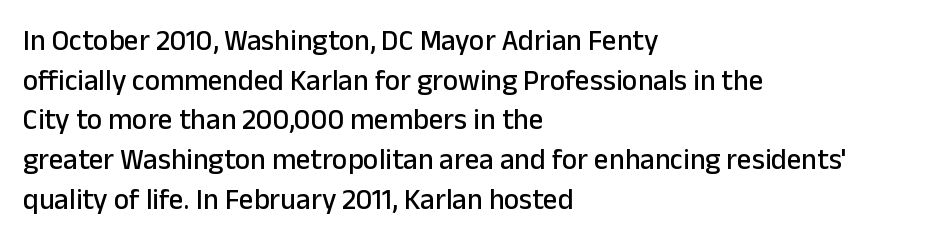
Q: Is the text italic (slanted)? A: No, it is upright.
Q: Is the typeface a serif or a sans-serif typeface? A: Sans-serif.
Q: Is the text underlined? A: No.
Q: How is the paragraph aligned? A: Left-aligned.
Q: Is the spacing between letters normal or unusually wide? A: Normal.
Q: Is the spacing between lines tight, normal or loose? A: Normal.
Q: Width (condensed, normal, or wide)? A: Normal.
Q: Stroke contrast? A: Low.
Q: x-height? A: Medium.
Q: Monospaced? A: No.
